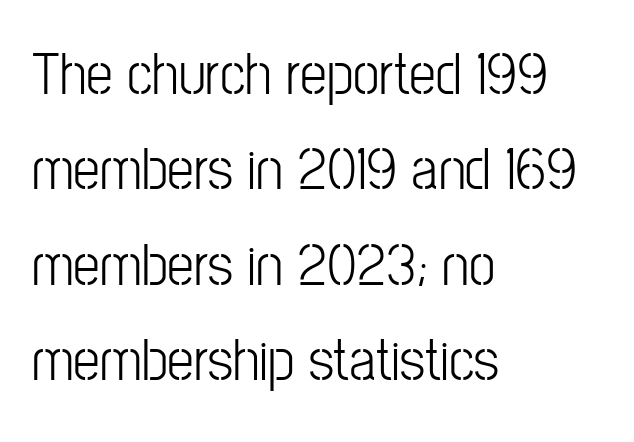
Q: Is the text bold? A: No.
Q: Is the text italic (slanted)? A: No, it is upright.
Q: Is the typeface a serif or a sans-serif typeface? A: Sans-serif.
Q: Is the text underlined? A: No.
Q: How is the paragraph aligned? A: Left-aligned.
Q: Is the spacing between letters normal or unusually wide? A: Normal.
Q: Is the spacing between lines tight, normal or loose? A: Normal.
Q: Width (condensed, normal, or wide)? A: Condensed.
Q: Stroke contrast? A: Low.
Q: x-height? A: Medium.
Q: Monospaced? A: No.
